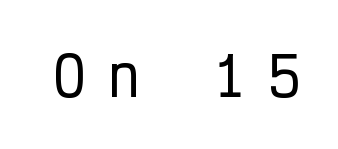
{"serif": "no", "italic": "no", "width": "condensed", "stroke_contrast": "low", "x_height": "medium", "monospaced": "yes", "underline": "no", "letter_spacing": "wide", "letter_spacing_em": 0.41, "glyph_px": 53}
